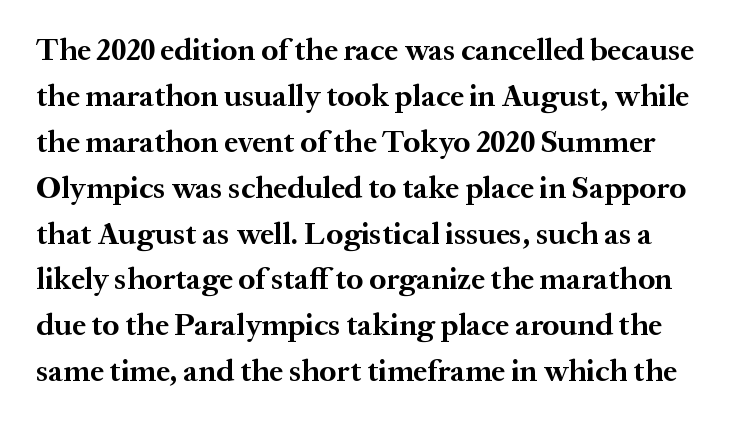
The image shows 31 px bold serif type, upright; set normal line spacing (1.48x), normal letter spacing, not underlined; medium stroke contrast and a medium x-height.
